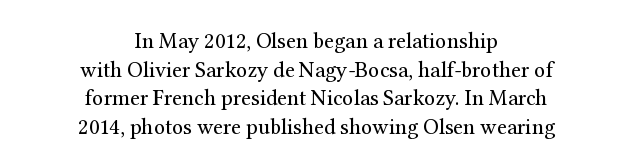
The rows are spaced the way most documents space them. The typesetting does not lean heavy: it is not bold. The rag falls on both sides of this text block equally. The specimen omits any rule beneath the text block's lines.
